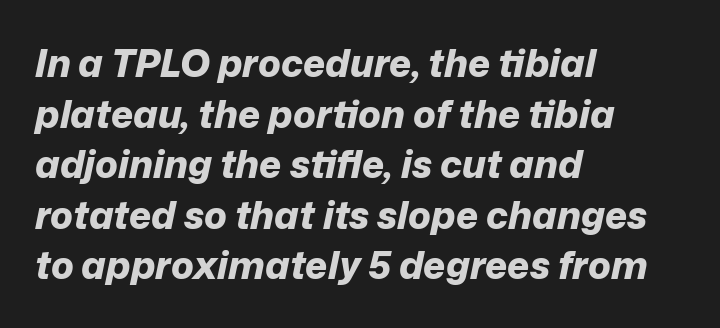
Q: Is the text bold? A: Yes.
Q: Is the text italic (slanted)? A: Yes, it leans right by about 12 degrees.
Q: Is the text underlined? A: No.
Q: How is the paragraph aligned? A: Left-aligned.
Q: Is the spacing between letters normal or unusually wide? A: Normal.
Q: Is the spacing between lines tight, normal or loose? A: Normal.
Q: Width (condensed, normal, or wide)? A: Normal.
Q: Stroke contrast? A: Low.
Q: x-height? A: Medium.
Q: Monospaced? A: No.
